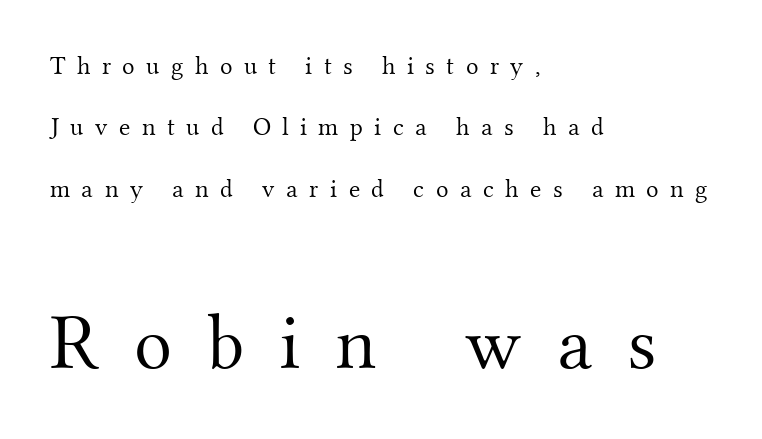
The image shows 79 px light serif type, upright; set left-aligned, loose line spacing (2.36x), unusually wide letter spacing (+0.44 em), not underlined; the second (bottom) block is 3.04x larger; medium stroke contrast and a small x-height.
